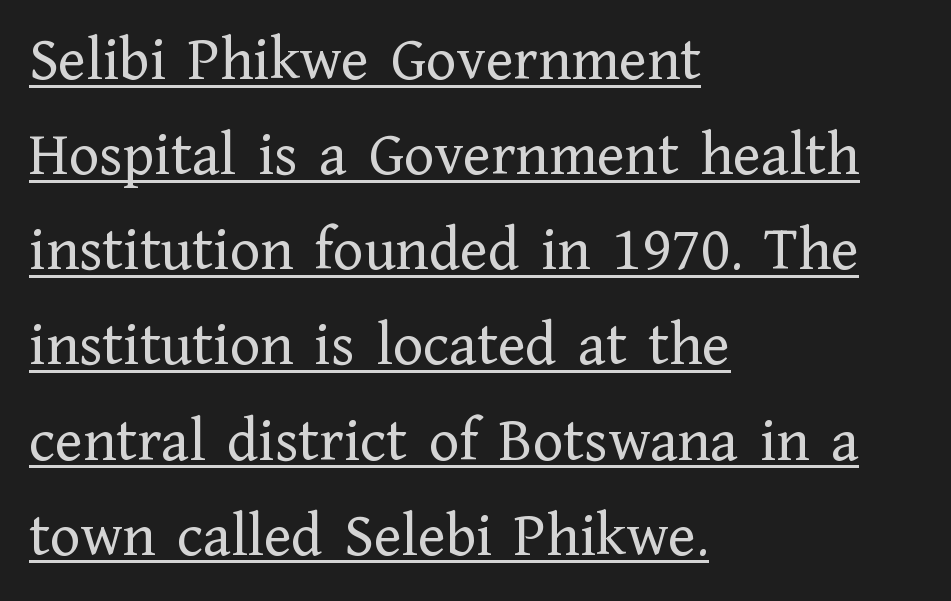
This sample carries an underscore along the baseline area. A typesetter would label this face a serif. The line-height multiplier appears to be the usual default. Rendered with straight, roman letterforms.
